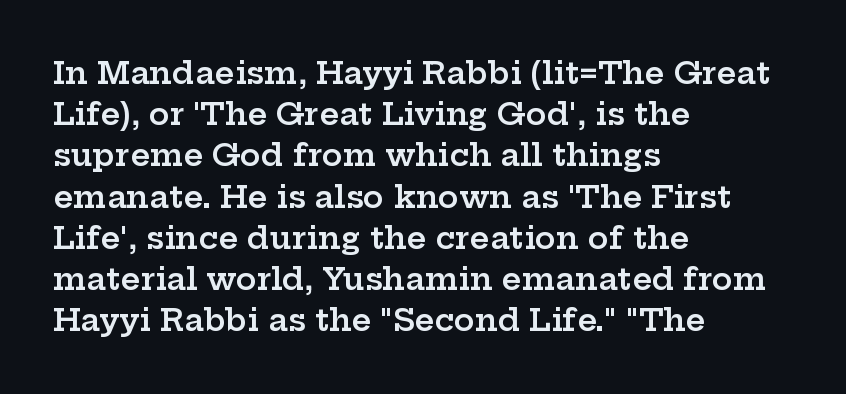
The image shows 31 px semibold, wide serif type, upright; set left-aligned, normal line spacing (1.33x), normal letter spacing, not underlined; low stroke contrast and a medium x-height.
